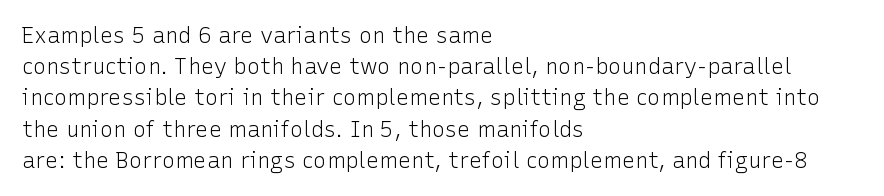
Every row of glyphs begins at an identical x-position on the left. The typesetting does not lean heavy: it is not bold. One glance says typical: line gaps are just what's usual. Underlining? Definitely not there.
